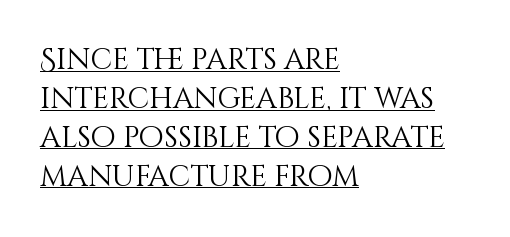
The rag falls on the right side of this text block. The designer left line spacing at the default. The rendering uses the underline text-decoration. This sample has the flowing, uneven cadence of proportional lettering. Heft: none added — not bold.
